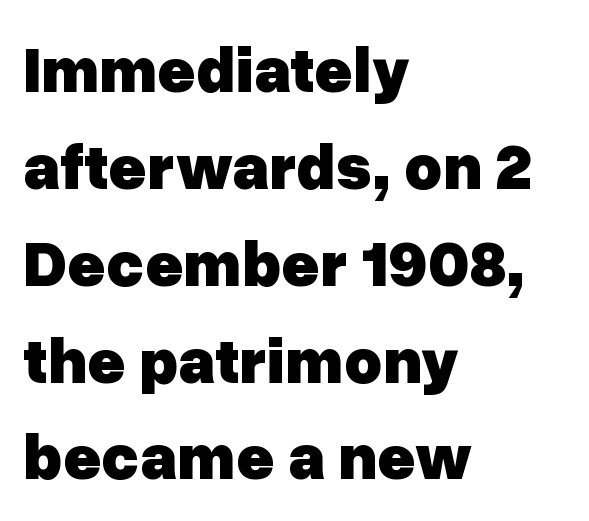
The image shows 65 px heavy sans-serif type, upright; set left-aligned, normal line spacing (1.49x), normal letter spacing, not underlined; low stroke contrast and a medium x-height.
